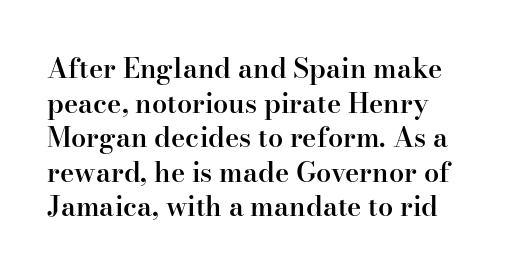
{"italic": "no", "bold": "semi", "underline": "no", "align": "left", "line_spacing": "normal", "line_spacing_ratio": 1.28, "letter_spacing": "normal", "letter_spacing_em": 0.0, "glyph_px": 27}
